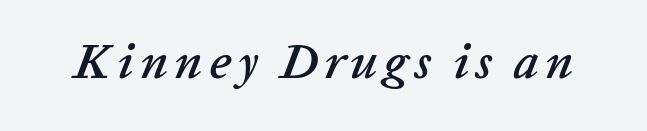
{"italic": "yes", "lean": "right", "slant_degrees": 20, "width": "normal", "stroke_contrast": "low", "x_height": "medium", "monospaced": "no", "underline": "no", "glyph_px": 50}
